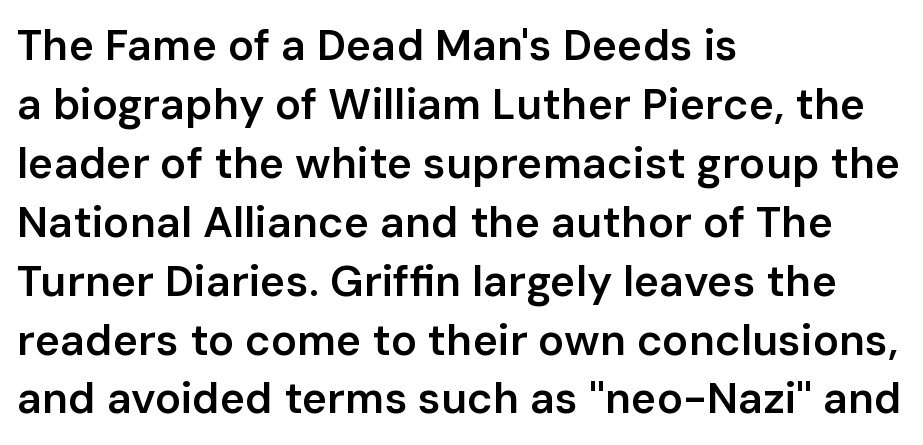
{"serif": "no", "italic": "no", "bold": "semi", "weight": "semibold", "width": "normal", "stroke_contrast": "low", "x_height": "medium", "monospaced": "no", "underline": "no", "align": "left", "line_spacing": "normal", "line_spacing_ratio": 1.37, "letter_spacing": "normal", "letter_spacing_em": 0.0, "glyph_px": 43}
